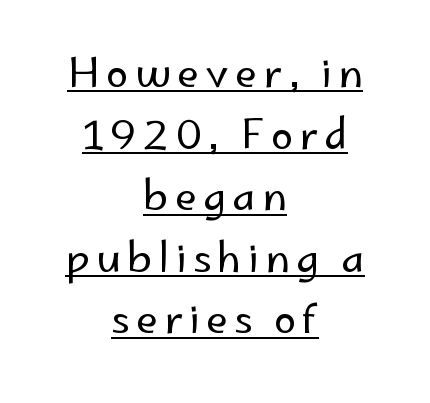
{"serif": "no", "italic": "no", "bold": "no", "weight": "regular", "width": "normal", "stroke_contrast": "low", "x_height": "small", "monospaced": "no", "underline": "yes", "align": "center", "line_spacing": "normal", "line_spacing_ratio": 1.54, "glyph_px": 40}
